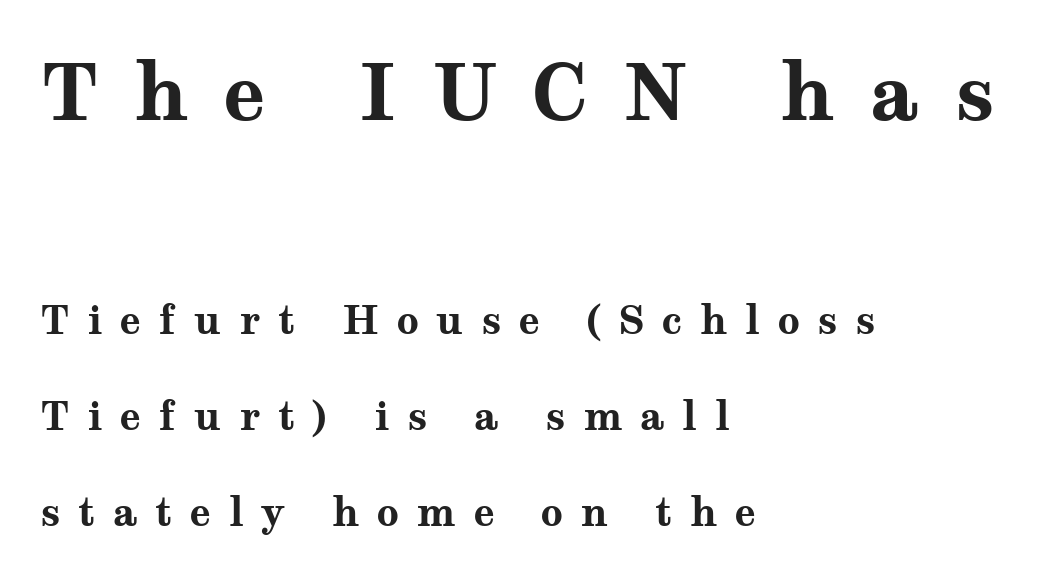
{"serif": "yes", "italic": "no", "bold": "yes", "weight": "bold", "width": "wide", "stroke_contrast": "medium", "x_height": "medium", "monospaced": "no", "underline": "no", "align": "left", "line_spacing": "loose", "line_spacing_ratio": 2.46, "letter_spacing": "wide", "letter_spacing_em": 0.45, "larger_block": "first", "size_ratio": 2.0, "glyph_px": 78}
